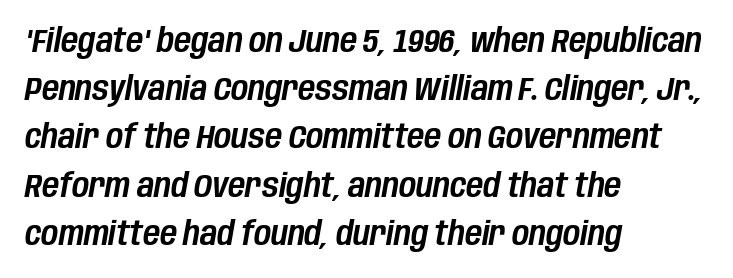
Every character sits at an angle, as italics do. This rendering features lettering with no underline. A classic flush-left, rag-right setting is used for this passage. Character widths vary here, with narrow letters taking less room than wide ones. The leading is moderate, giving the passage an even texture.
